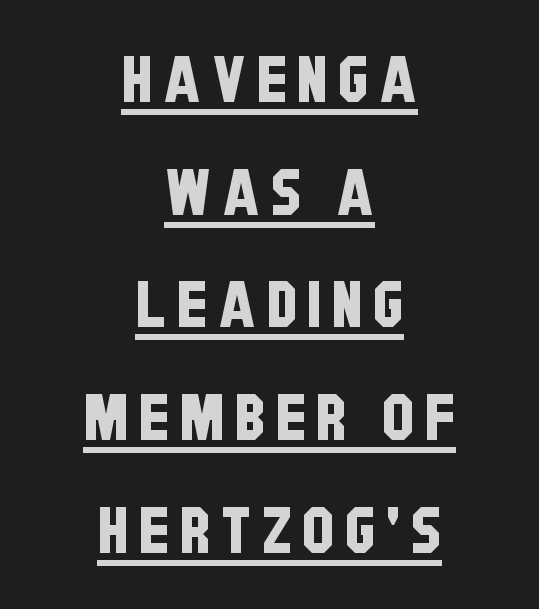
{"serif": "no", "width": "condensed", "stroke_contrast": "low", "x_height": "large", "monospaced": "no", "underline": "yes", "align": "center", "line_spacing_ratio": 1.76, "glyph_px": 64}
